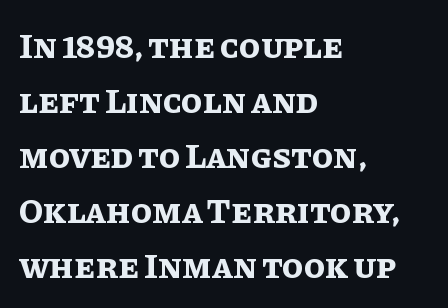
Q: Is the text bold? A: Yes.
Q: Is the text italic (slanted)? A: No, it is upright.
Q: Is the text underlined? A: No.
Q: How is the paragraph aligned? A: Left-aligned.
Q: Is the spacing between letters normal or unusually wide? A: Normal.
Q: Is the spacing between lines tight, normal or loose? A: Normal.
Q: Width (condensed, normal, or wide)? A: Normal.
Q: Stroke contrast? A: Low.
Q: x-height? A: Large.
Q: Monospaced? A: No.
